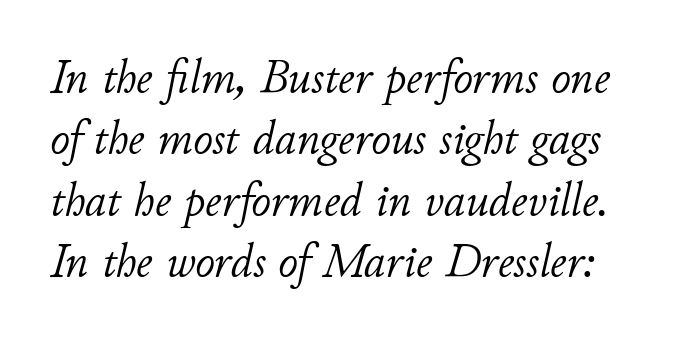
The image shows 48 px light type, italic (leaning right); set normal line spacing (1.28x), normal letter spacing, not underlined; low stroke contrast and a small x-height.
